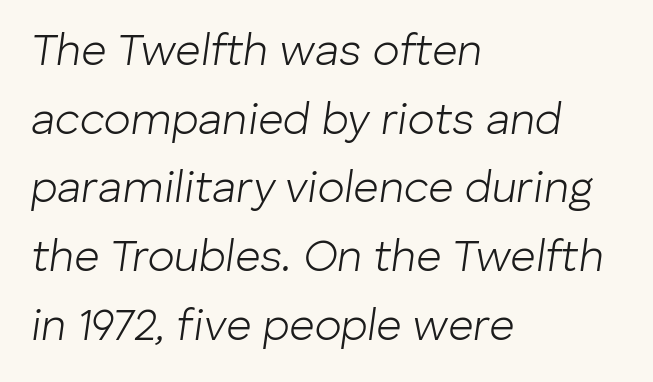
Characters are canted at an angle relative to the baseline's perpendicular. Underline: absent. Summary of vertical rhythm: regular, with standard interline spacing. Does extra space separate the letters? No, they use regular spacing.
